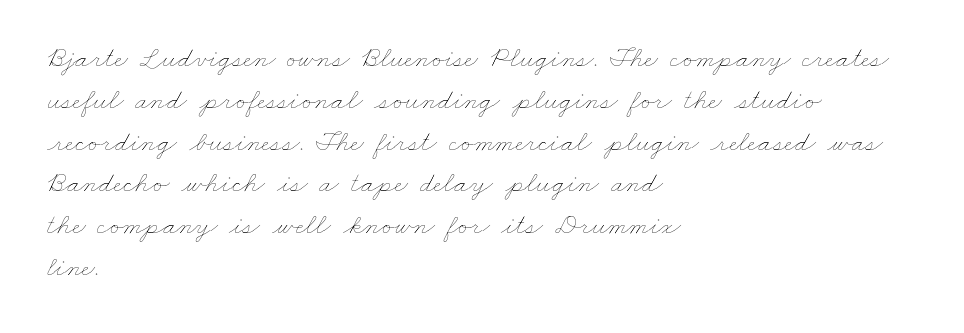
The image shows 29 px thin, wide type; set left-aligned, normal line spacing (1.44x), normal letter spacing, not underlined; low stroke contrast and a small x-height.
